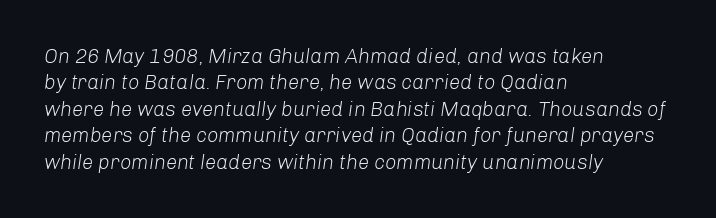
Q: Is the text bold? A: No.
Q: Is the text italic (slanted)? A: Yes, it leans right by about 8 degrees.
Q: Is the text underlined? A: No.
Q: How is the paragraph aligned? A: Left-aligned.
Q: Is the spacing between letters normal or unusually wide? A: Normal.
Q: Is the spacing between lines tight, normal or loose? A: Normal.
